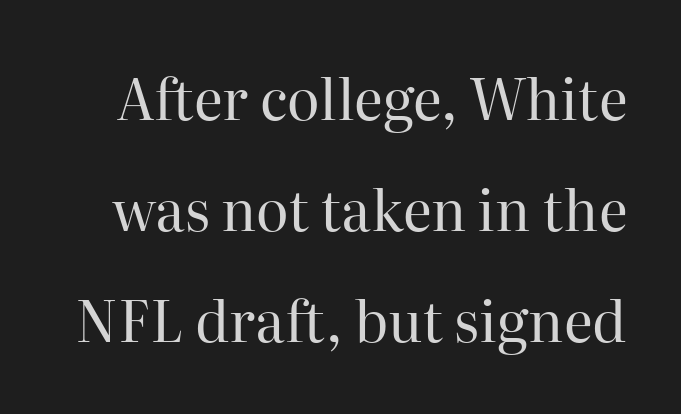
The image shows 56 px regular-weight serif type, upright; set loose line spacing (1.98x), normal letter spacing, not underlined; high stroke contrast and a medium x-height.
